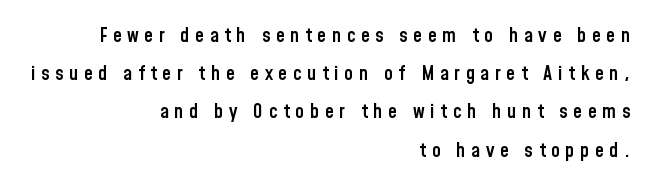
The gap between lines stays unmarked. Compared with an ordinary text face, these strokes are moderately heavier — a semibold. The vertical gap from one line to the next is large. How are the letters spaced? Widely, with obvious added tracking. Upright lettering throughout. Casual observation: everything's shoved over to the right.
